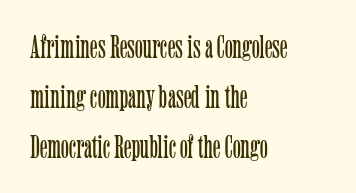
The image shows 33 px light, condensed serif type, upright; set left-aligned, normal line spacing (1.52x), normal letter spacing, not underlined; low stroke contrast and a medium x-height.
